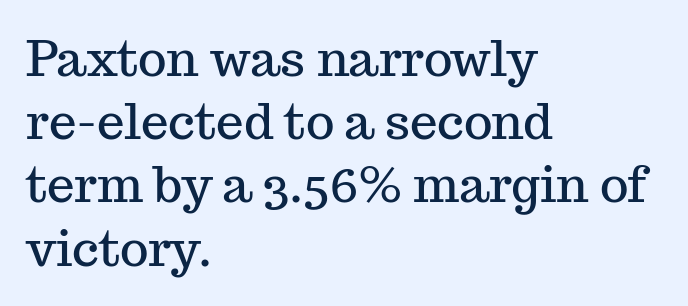
{"serif": "yes", "italic": "no", "width": "normal", "stroke_contrast": "medium", "x_height": "medium", "monospaced": "no", "underline": "no", "align": "left", "line_spacing": "normal", "line_spacing_ratio": 1.29, "letter_spacing": "normal", "letter_spacing_em": 0.0, "glyph_px": 49}
